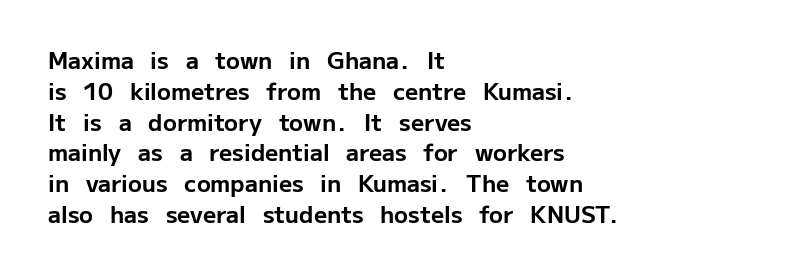
The image shows 23 px bold type, upright; set left-aligned, normal line spacing (1.34x), normal letter spacing, not underlined.
